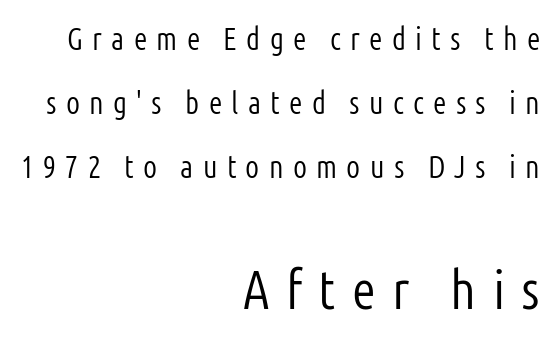
The image shows 55 px light, condensed sans-serif type, upright; set right-aligned, loose line spacing (2.07x), unusually wide letter spacing (+0.3 em), not underlined; the second (bottom) block is 1.77x larger; low stroke contrast and a medium x-height.
